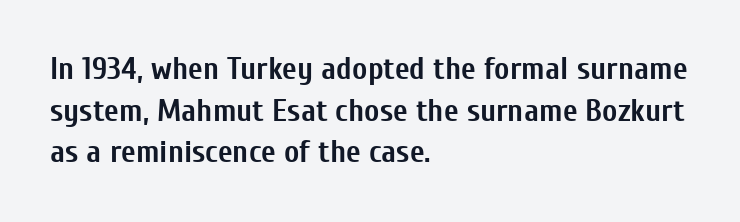
{"serif": "no", "italic": "no", "bold": "yes", "weight": "semibold", "width": "condensed", "stroke_contrast": "low", "x_height": "medium", "monospaced": "no", "underline": "no", "align": "left", "line_spacing": "normal", "line_spacing_ratio": 1.3, "letter_spacing": "normal", "letter_spacing_em": 0.0, "glyph_px": 32}
